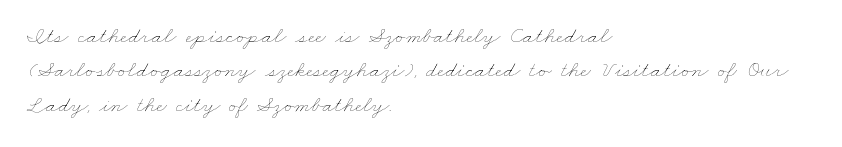
Q: Is the text bold? A: No.
Q: Is the text underlined? A: No.
Q: How is the paragraph aligned? A: Left-aligned.
Q: Is the spacing between letters normal or unusually wide? A: Normal.
Q: Is the spacing between lines tight, normal or loose? A: Normal.
